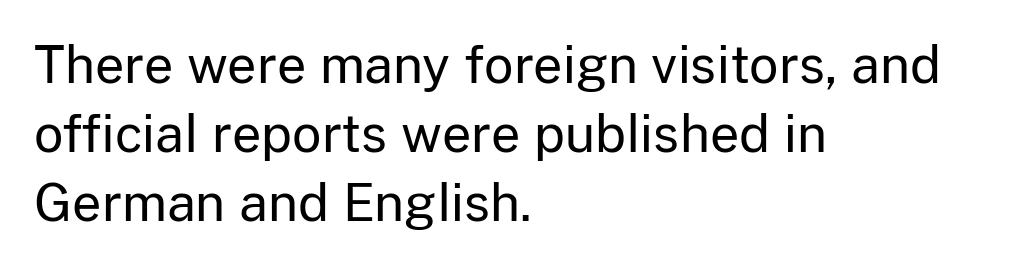
Q: Is the text bold? A: No.
Q: Is the text italic (slanted)? A: No, it is upright.
Q: Is the typeface a serif or a sans-serif typeface? A: Sans-serif.
Q: Is the text underlined? A: No.
Q: How is the paragraph aligned? A: Left-aligned.
Q: Is the spacing between letters normal or unusually wide? A: Normal.
Q: Is the spacing between lines tight, normal or loose? A: Normal.
Q: Width (condensed, normal, or wide)? A: Normal.
Q: Stroke contrast? A: Low.
Q: x-height? A: Medium.
Q: Monospaced? A: No.
